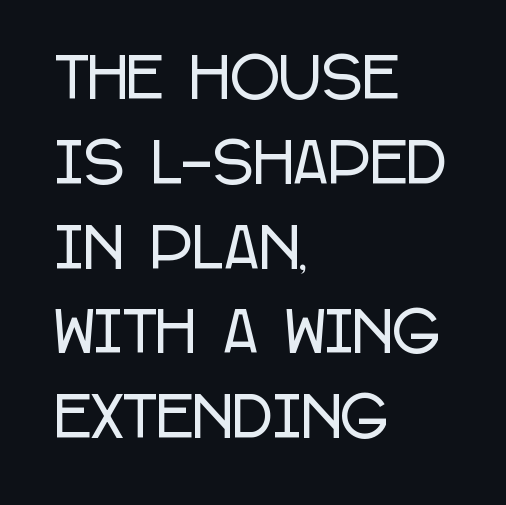
{"serif": "no", "italic": "no", "width": "condensed", "stroke_contrast": "low", "x_height": "large", "monospaced": "no", "underline": "no", "align": "left", "line_spacing": "normal", "line_spacing_ratio": 1.57, "letter_spacing": "normal", "letter_spacing_em": 0.0, "glyph_px": 54}
